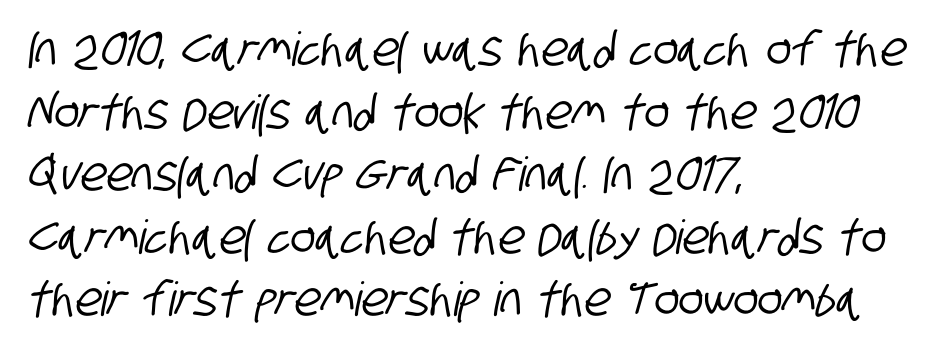
{"serif": "no", "width": "condensed", "stroke_contrast": "low", "x_height": "large", "monospaced": "no", "underline": "no", "align": "left", "line_spacing": "normal", "line_spacing_ratio": 1.33, "letter_spacing": "normal", "letter_spacing_em": 0.0, "glyph_px": 47}
